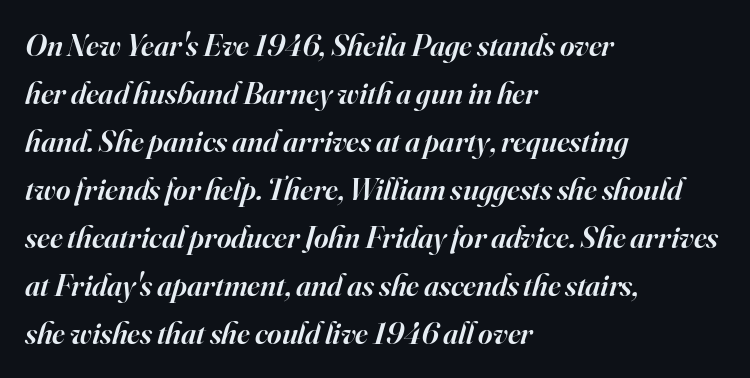
{"serif": "yes", "italic": "yes", "lean": "right", "slant_degrees": 16, "bold": "semi", "weight": "semibold", "width": "normal", "stroke_contrast": "high", "x_height": "small", "monospaced": "no", "underline": "no", "align": "left", "line_spacing": "normal", "line_spacing_ratio": 1.55, "letter_spacing": "normal", "letter_spacing_em": 0.0, "glyph_px": 31}
